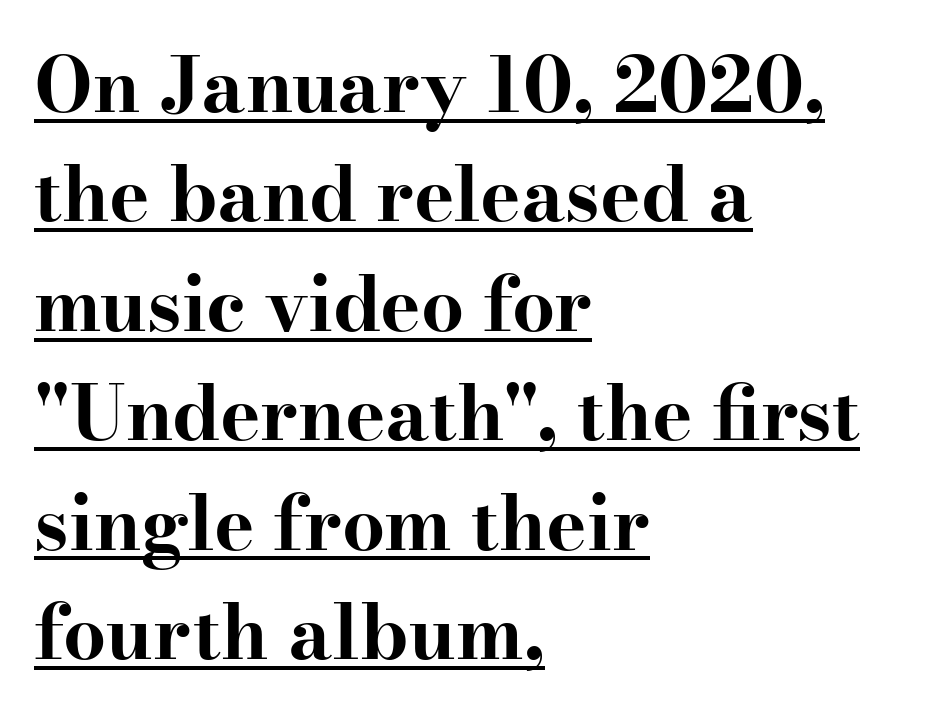
{"serif": "yes", "italic": "no", "bold": "yes", "weight": "bold", "width": "wide", "stroke_contrast": "high", "x_height": "small", "monospaced": "no", "underline": "yes", "align": "left", "line_spacing": "normal", "line_spacing_ratio": 1.44, "letter_spacing": "normal", "letter_spacing_em": 0.0, "glyph_px": 76}
